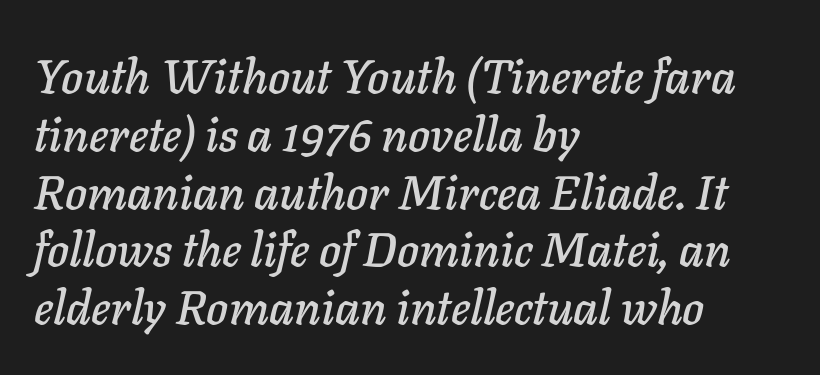
The lettering tilts uniformly, giving the passage an italic look. Decoration check: the copy has no underline. Does extra space separate the letters? No, they use regular spacing. Short and long lines alike share a common starting point at left. This sample has the flowing, uneven cadence of proportional lettering.
